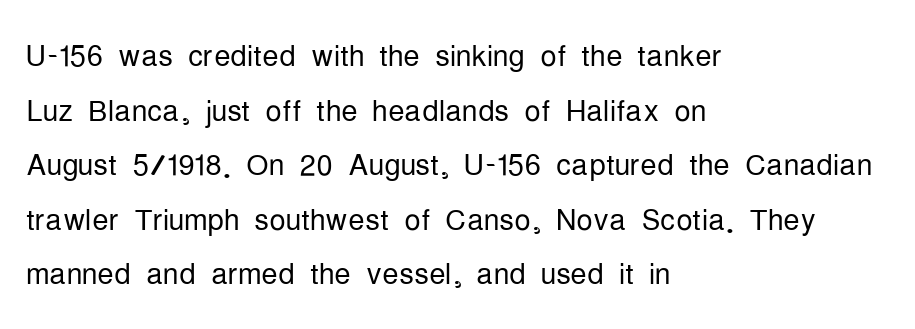
{"serif": "no", "italic": "no", "bold": "no", "weight": "light", "width": "condensed", "stroke_contrast": "low", "x_height": "medium", "monospaced": "no", "underline": "no", "align": "left", "line_spacing": "normal", "line_spacing_ratio": 1.33, "letter_spacing": "normal", "letter_spacing_em": 0.0, "glyph_px": 41}
